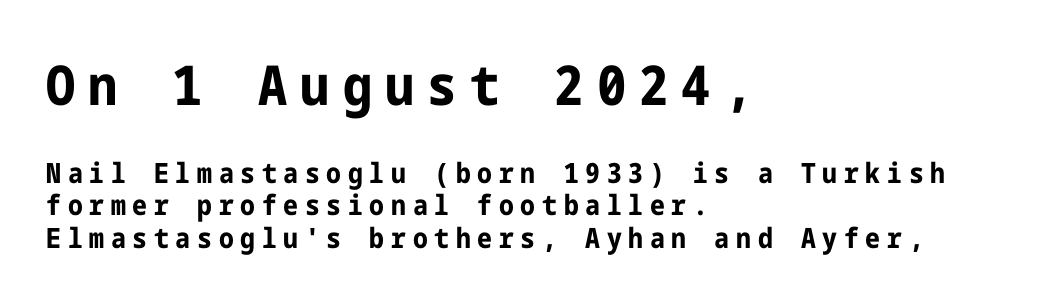
The text block is weighted toward the left margin, trailing off unevenly rightward. Letters rest on an invisible, unmarked baseline. Look at the glyph heights: the upper group is clearly the bigger setting. Quick note: not italic, upright. These lines carry a lot of weight — the face is fully bold. Closely set lines give the paragraph a compact silhouette.
